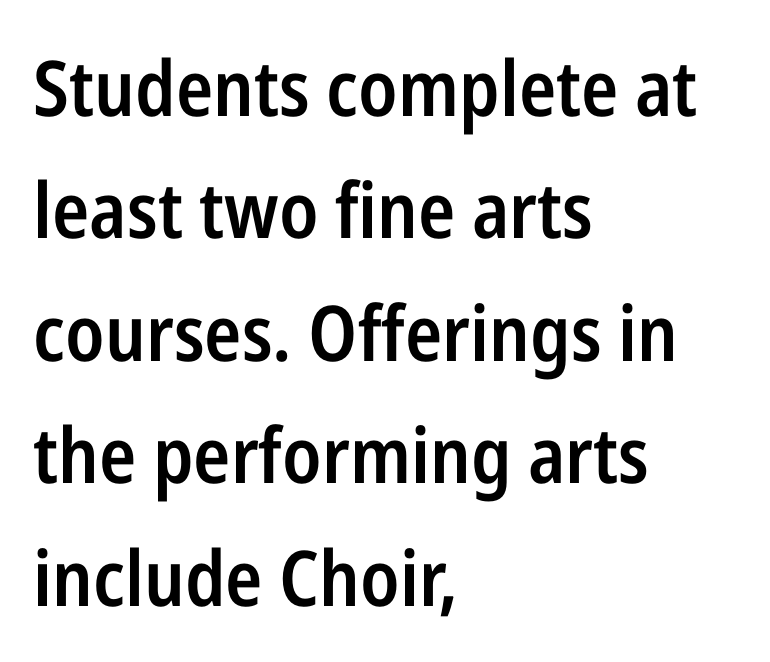
{"serif": "no", "italic": "no", "bold": "semi", "weight": "semibold", "width": "condensed", "stroke_contrast": "low", "x_height": "medium", "monospaced": "no", "underline": "no", "align": "left", "line_spacing": "normal", "line_spacing_ratio": 1.59, "letter_spacing": "normal", "letter_spacing_em": 0.0, "glyph_px": 77}
